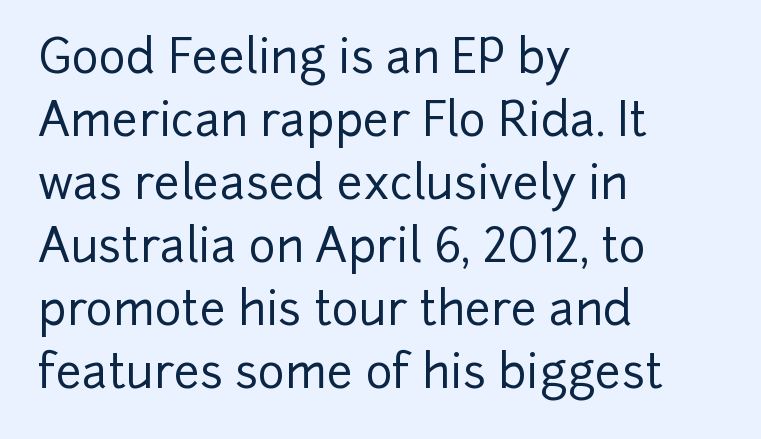
Quick note: underline off. The compositor pushed each line to the left boundary. Vertical strokes here are truly vertical. The face used here is proportionally spaced, like ordinary book or web type. A typesetter would call this leading conventional body-copy spacing.
